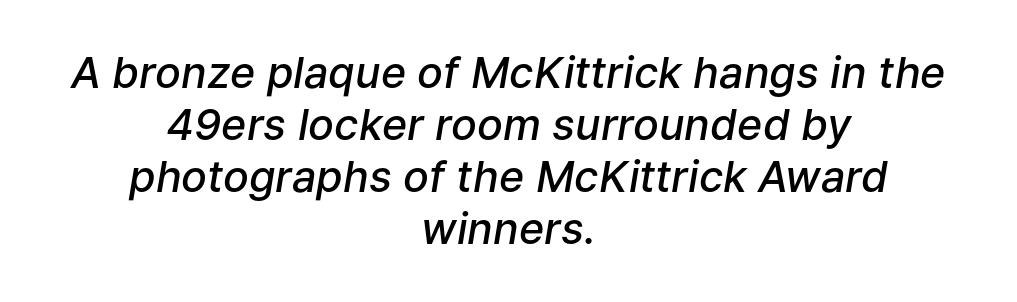
{"italic": "yes", "lean": "right", "slant_degrees": 9, "bold": "semi", "weight": "semibold", "width": "normal", "stroke_contrast": "low", "x_height": "medium", "monospaced": "no", "underline": "no", "align": "center", "line_spacing_ratio": 1.21, "letter_spacing": "normal", "letter_spacing_em": 0.0, "glyph_px": 43}
